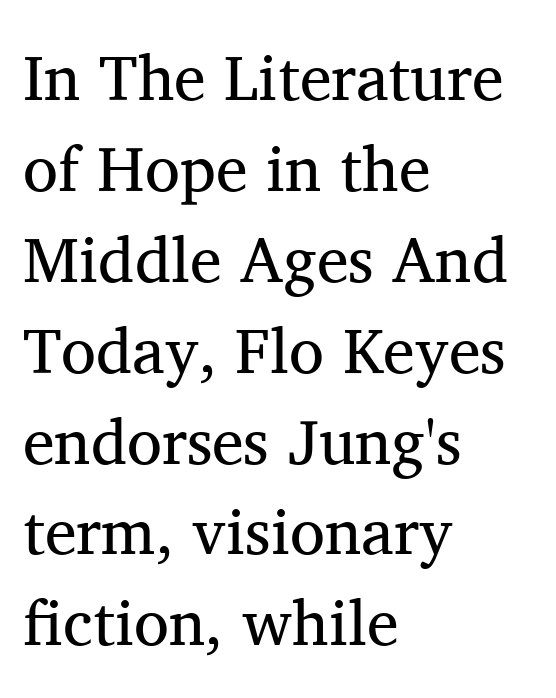
The image shows 64 px regular-weight serif type, upright; set left-aligned, normal line spacing (1.42x), normal letter spacing, not underlined; medium stroke contrast and a medium x-height.
